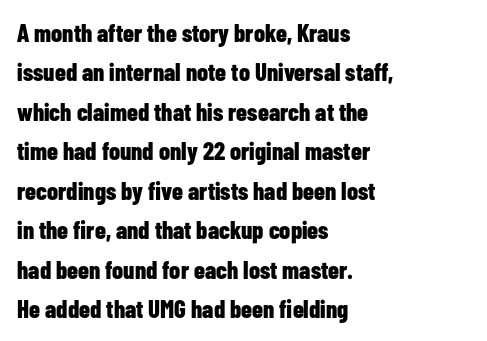
The image shows 25 px bold type, upright; set left-aligned, normal line spacing (1.58x), normal letter spacing, not underlined.
